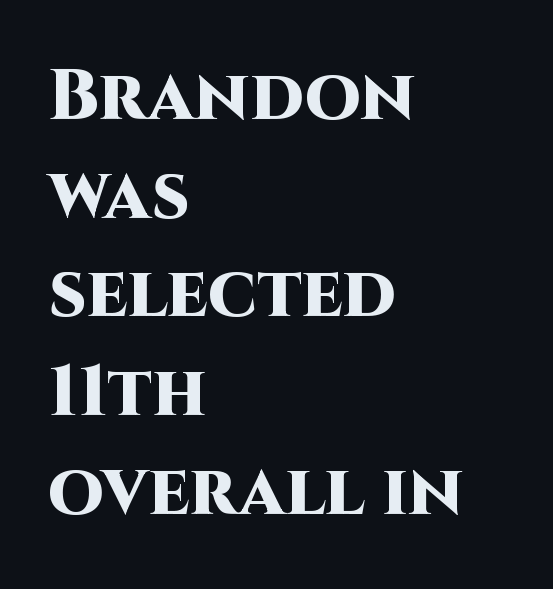
Q: Is the text bold? A: Yes.
Q: Is the text italic (slanted)? A: No, it is upright.
Q: Is the typeface a serif or a sans-serif typeface? A: Sans-serif.
Q: Is the text underlined? A: No.
Q: How is the paragraph aligned? A: Left-aligned.
Q: Is the spacing between letters normal or unusually wide? A: Normal.
Q: Is the spacing between lines tight, normal or loose? A: Normal.
Q: Width (condensed, normal, or wide)? A: Normal.
Q: Stroke contrast? A: High.
Q: x-height? A: Large.
Q: Monospaced? A: No.
